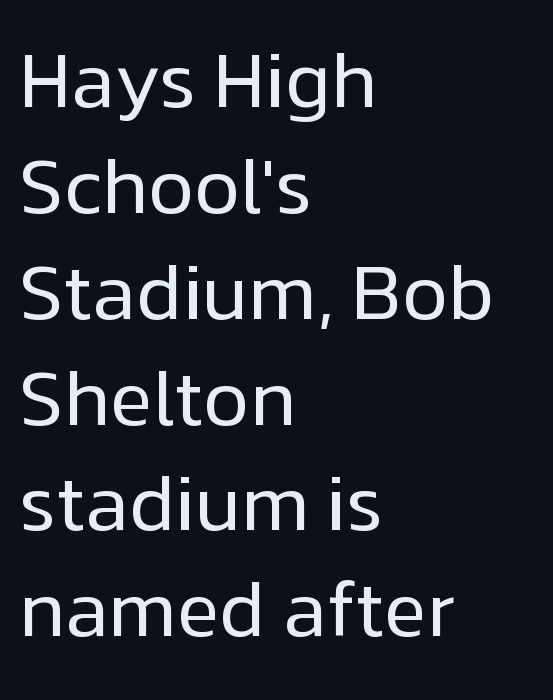
{"serif": "no", "italic": "no", "bold": "no", "weight": "regular", "width": "normal", "stroke_contrast": "low", "x_height": "medium", "monospaced": "no", "underline": "no", "align": "left", "line_spacing": "normal", "line_spacing_ratio": 1.34, "letter_spacing": "normal", "letter_spacing_em": 0.0, "glyph_px": 79}
